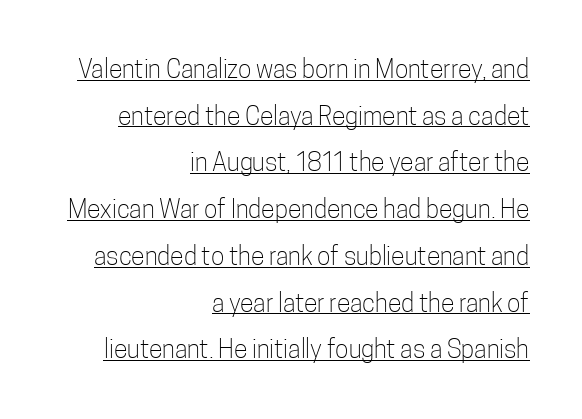
Q: Is the text bold? A: No.
Q: Is the text italic (slanted)? A: No, it is upright.
Q: Is the text underlined? A: Yes.
Q: How is the paragraph aligned? A: Right-aligned.
Q: Is the spacing between letters normal or unusually wide? A: Normal.
